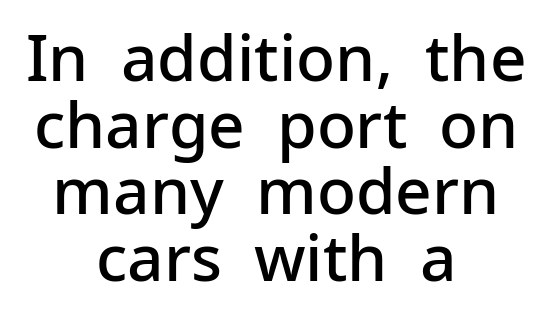
Italic? Not at all — the glyphs are vertical. Compared with an ordinary text face, these strokes are moderately heavier — a semibold. Whoever set this chose condensed vertical rhythm over breathing room. Short note: letters normally spaced. Both edges are ragged and mirror each other, which tells us the setting is centered. This is sans-serif lettering, the kind often seen on screens and signage.
